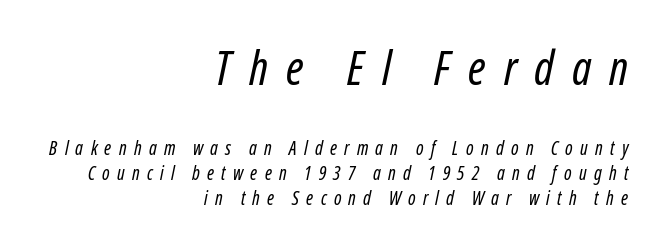
Of the two passages, the one on top uses the larger point size. The setting favours the right margin, as signatures and pull-quotes sometimes do. The font is comparable to plain body text, perhaps lighter. The tracking reads as deliberately expanded to a designer's eye.
